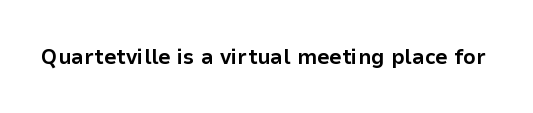
The image shows 22 px bold type, upright; set normal letter spacing, not underlined.
